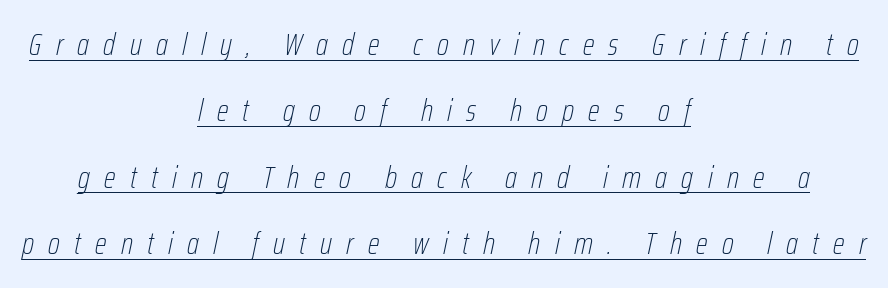
{"italic": "yes", "lean": "right", "slant_degrees": 12, "bold": "no", "weight": "thin", "width": "condensed", "stroke_contrast": "low", "x_height": "medium", "monospaced": "no", "underline": "yes", "align": "center", "line_spacing": "loose", "line_spacing_ratio": 2.14, "letter_spacing": "wide", "letter_spacing_em": 0.46, "glyph_px": 31}
